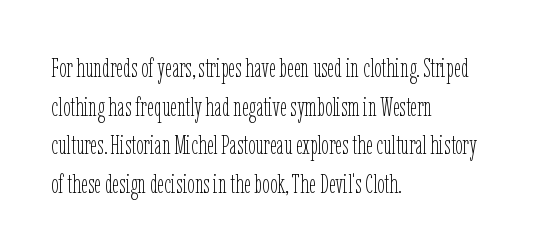
{"italic": "no", "bold": "no", "underline": "no", "align": "left", "line_spacing": "normal", "line_spacing_ratio": 1.43, "letter_spacing": "normal", "letter_spacing_em": 0.0, "glyph_px": 27}
